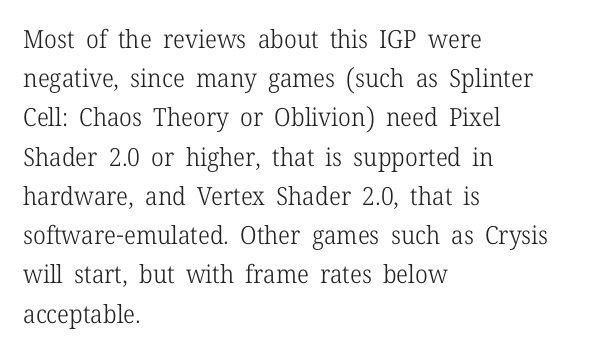
Is this a heavy cut? Hardly; it is regular or lighter. In CSS terms this would be text-align: left. Words appear dense and cohesive because spacing is normal. The gap between lines stays unmarked. Reading down the column, the eye jumps a familiar distance to each next line. This is roman type, the default non-slanted kind.
